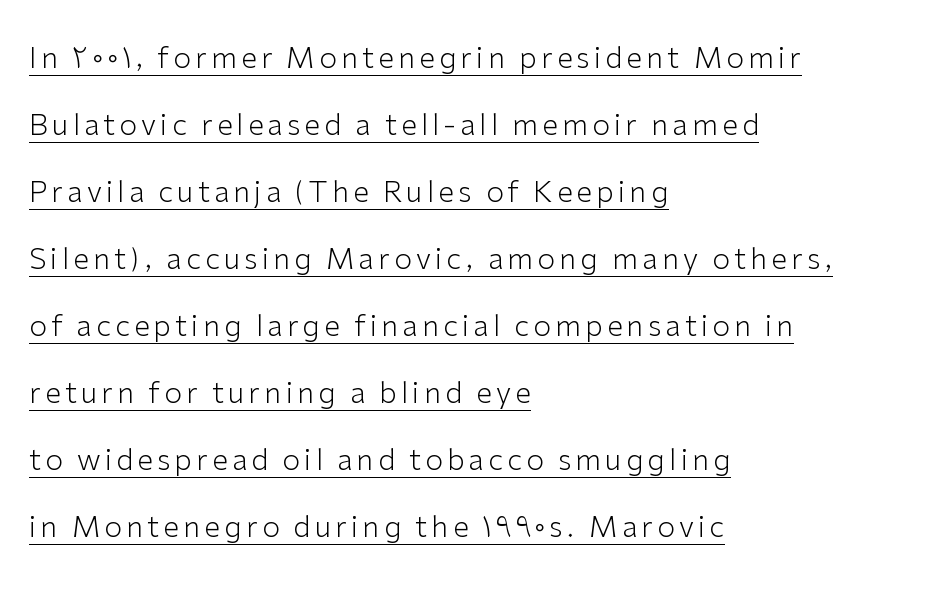
Q: Is the text bold? A: No.
Q: Is the text italic (slanted)? A: No, it is upright.
Q: Is the typeface a serif or a sans-serif typeface? A: Sans-serif.
Q: Is the text underlined? A: Yes.
Q: How is the paragraph aligned? A: Left-aligned.
Q: Is the spacing between lines tight, normal or loose? A: Loose.
Q: Width (condensed, normal, or wide)? A: Normal.
Q: Stroke contrast? A: Low.
Q: x-height? A: Medium.
Q: Monospaced? A: No.
